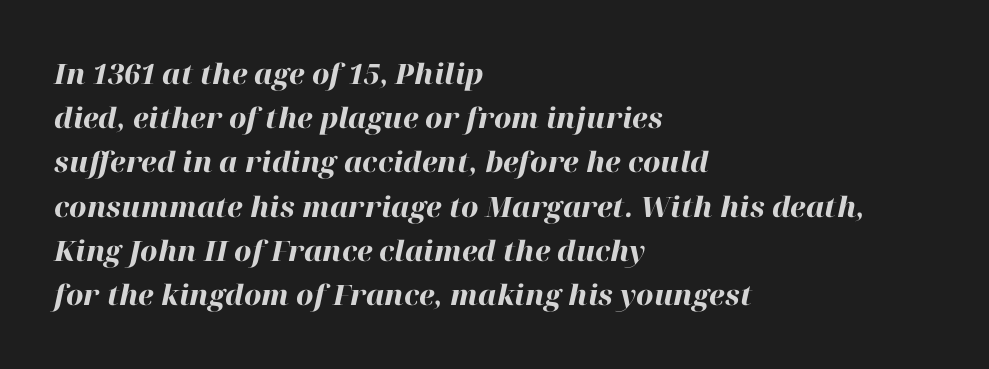
The image shows 28 px heavy type, italic (leaning right); set left-aligned, normal line spacing (1.58x), normal letter spacing, not underlined; high stroke contrast and a medium x-height.
